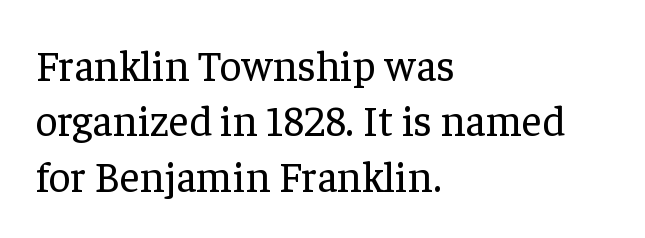
Q: Is the text bold? A: No.
Q: Is the text italic (slanted)? A: No, it is upright.
Q: Is the typeface a serif or a sans-serif typeface? A: Serif.
Q: Is the text underlined? A: No.
Q: How is the paragraph aligned? A: Left-aligned.
Q: Is the spacing between letters normal or unusually wide? A: Normal.
Q: Is the spacing between lines tight, normal or loose? A: Normal.
Q: Width (condensed, normal, or wide)? A: Normal.
Q: Stroke contrast? A: Low.
Q: x-height? A: Medium.
Q: Monospaced? A: No.
